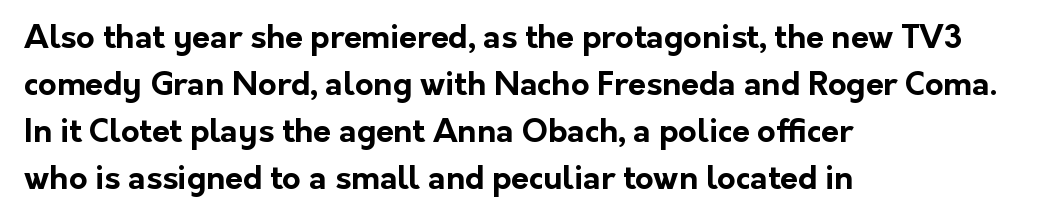
Q: Is the text bold? A: Yes.
Q: Is the text italic (slanted)? A: No, it is upright.
Q: Is the typeface a serif or a sans-serif typeface? A: Sans-serif.
Q: Is the text underlined? A: No.
Q: How is the paragraph aligned? A: Left-aligned.
Q: Is the spacing between letters normal or unusually wide? A: Normal.
Q: Is the spacing between lines tight, normal or loose? A: Normal.
Q: Width (condensed, normal, or wide)? A: Normal.
Q: Stroke contrast? A: Low.
Q: x-height? A: Medium.
Q: Monospaced? A: No.
